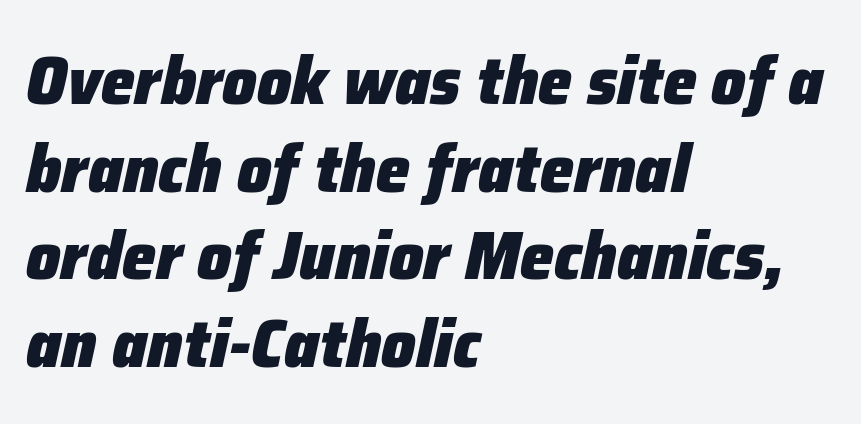
Quick note: interline space is typical. Caption: bold face, heavy strokes. Reading down the block, your eye returns to a fixed left position each line. Nobody touched the tracking dial on this one. Looking at the ascenders, they clearly lean. Has an underline been added? It has not.
